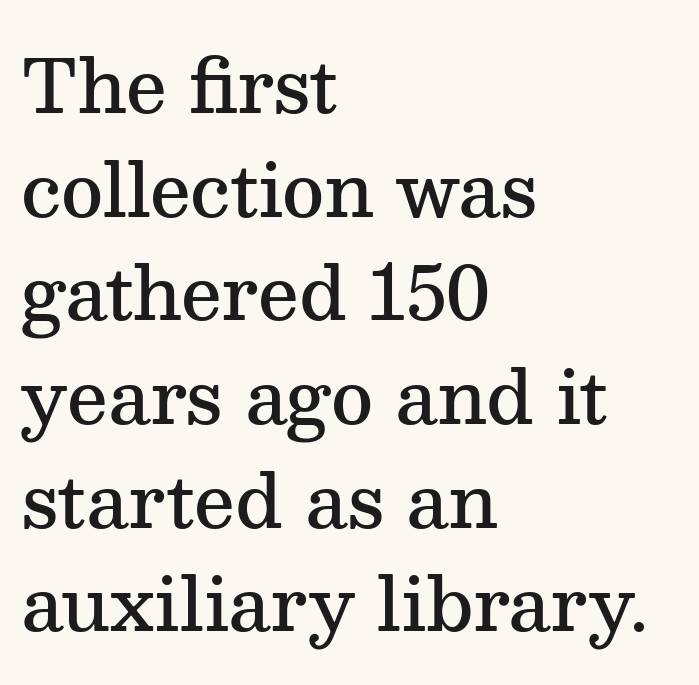
Q: Is the text bold? A: Semi-bold.
Q: Is the text italic (slanted)? A: No, it is upright.
Q: Is the typeface a serif or a sans-serif typeface? A: Serif.
Q: Is the text underlined? A: No.
Q: How is the paragraph aligned? A: Left-aligned.
Q: Is the spacing between letters normal or unusually wide? A: Normal.
Q: Is the spacing between lines tight, normal or loose? A: Normal.
Q: Width (condensed, normal, or wide)? A: Normal.
Q: Stroke contrast? A: Medium.
Q: x-height? A: Medium.
Q: Monospaced? A: No.
